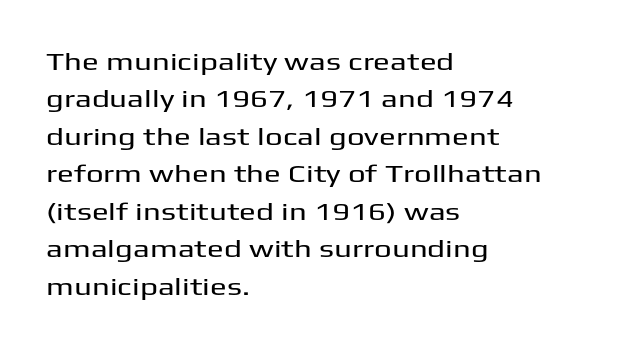
Q: Is the text italic (slanted)? A: No, it is upright.
Q: Is the text underlined? A: No.
Q: How is the paragraph aligned? A: Left-aligned.
Q: Is the spacing between letters normal or unusually wide? A: Normal.
Q: Is the spacing between lines tight, normal or loose? A: Normal.
